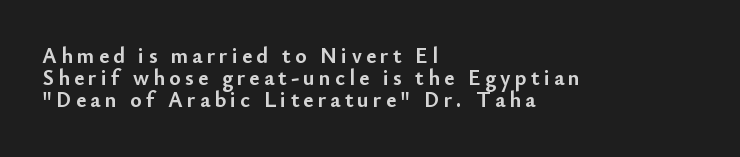
Q: Is the text bold? A: Yes.
Q: Is the text italic (slanted)? A: No, it is upright.
Q: Is the text underlined? A: No.
Q: How is the paragraph aligned? A: Left-aligned.
Q: Is the spacing between lines tight, normal or loose? A: Tight.
